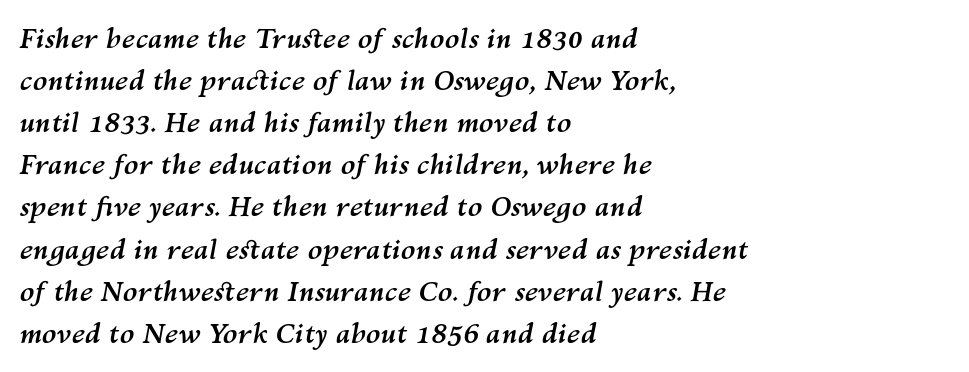
Q: Is the text bold? A: Yes.
Q: Is the text italic (slanted)? A: Yes, it leans right by about 10 degrees.
Q: Is the text underlined? A: No.
Q: How is the paragraph aligned? A: Left-aligned.
Q: Is the spacing between letters normal or unusually wide? A: Normal.
Q: Is the spacing between lines tight, normal or loose? A: Normal.
